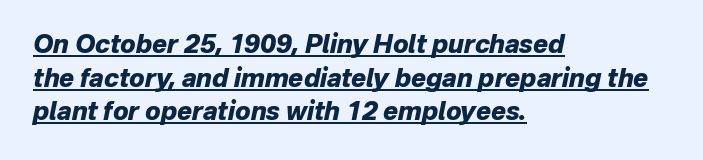
Q: Is the text bold? A: Yes.
Q: Is the text italic (slanted)? A: Yes, it leans right by about 12 degrees.
Q: Is the text underlined? A: Yes.
Q: How is the paragraph aligned? A: Left-aligned.
Q: Is the spacing between letters normal or unusually wide? A: Normal.
Q: Is the spacing between lines tight, normal or loose? A: Normal.
